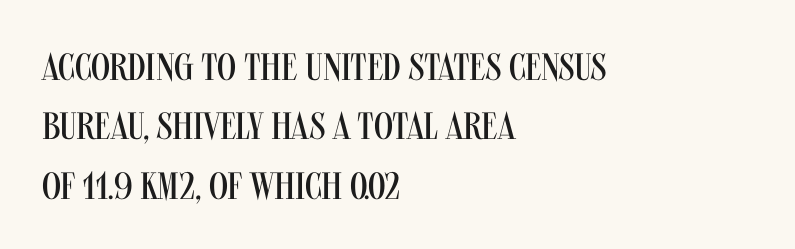
Plain, unruled lines of type. You could call the tracking neutral — neither tight nor loose. Nothing heavy about these letters — not bold at all. Serif or sans? Sans — the stroke terminals are bare. The rendering uses natural spacing where letterforms have individual widths. Reading down the block, your eye returns to a fixed left position each line.
